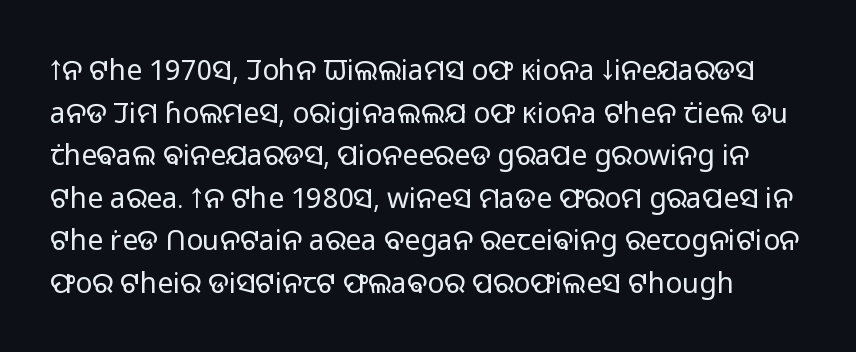
Q: Is the text bold? A: No.
Q: Is the text italic (slanted)? A: No, it is upright.
Q: Is the typeface a serif or a sans-serif typeface? A: Sans-serif.
Q: Is the text underlined? A: No.
Q: Is the spacing between letters normal or unusually wide? A: Normal.
Q: Is the spacing between lines tight, normal or loose? A: Normal.
Q: Width (condensed, normal, or wide)? A: Normal.
Q: Stroke contrast? A: Low.
Q: x-height? A: Medium.
Q: Monospaced? A: No.
